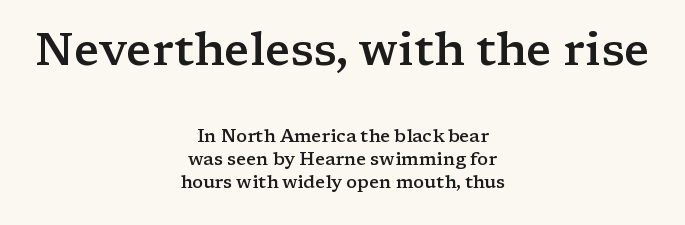
{"serif": "yes", "italic": "no", "bold": "semi", "weight": "semibold", "width": "wide", "stroke_contrast": "low", "x_height": "medium", "monospaced": "no", "underline": "no", "align": "center", "line_spacing": "normal", "line_spacing_ratio": 1.3, "letter_spacing": "normal", "letter_spacing_em": 0.0, "larger_block": "first", "size_ratio": 2.56, "glyph_px": 46}
